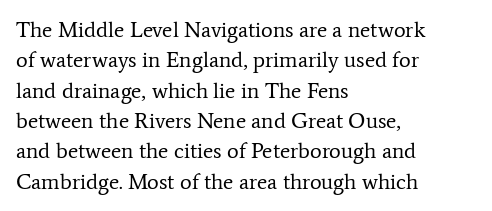
{"italic": "no", "bold": "no", "underline": "no", "align": "left", "line_spacing": "normal", "line_spacing_ratio": 1.38, "letter_spacing": "normal", "letter_spacing_em": 0.0, "glyph_px": 22}
